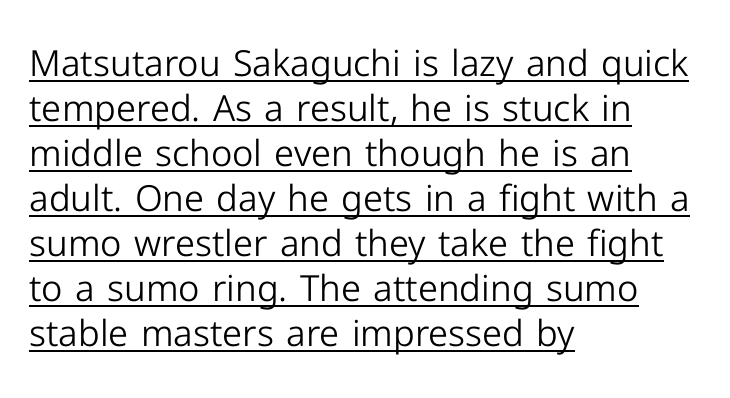
{"serif": "no", "italic": "no", "bold": "no", "weight": "light", "width": "normal", "stroke_contrast": "low", "x_height": "medium", "monospaced": "no", "underline": "yes", "align": "left", "line_spacing": "normal", "line_spacing_ratio": 1.25, "letter_spacing": "normal", "letter_spacing_em": 0.0, "glyph_px": 36}
